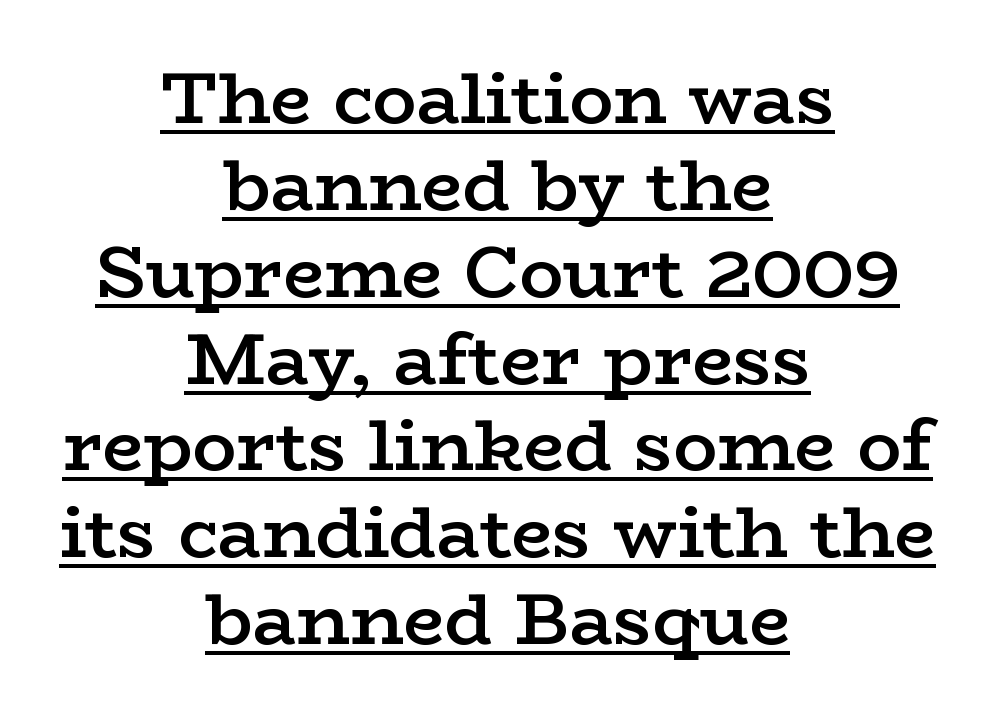
Q: Is the text bold? A: Semi-bold.
Q: Is the text italic (slanted)? A: No, it is upright.
Q: Is the typeface a serif or a sans-serif typeface? A: Serif.
Q: Is the text underlined? A: Yes.
Q: How is the paragraph aligned? A: Centered.
Q: Is the spacing between letters normal or unusually wide? A: Normal.
Q: Width (condensed, normal, or wide)? A: Wide.
Q: Stroke contrast? A: Low.
Q: x-height? A: Medium.
Q: Monospaced? A: No.
